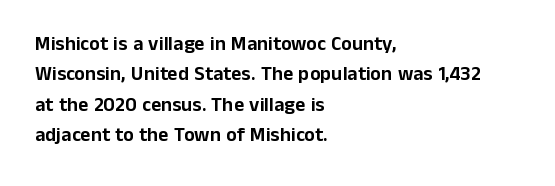
The image shows 20 px text type, upright; set left-aligned, normal line spacing (1.52x), normal letter spacing, not underlined.
